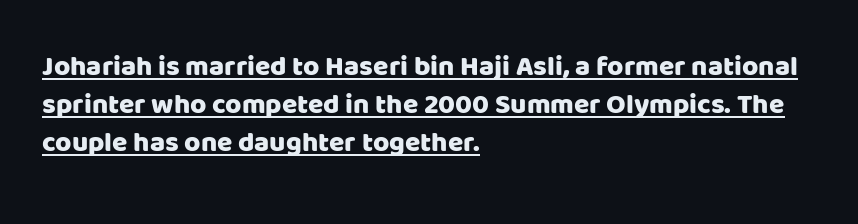
The image shows 28 px sans-serif type, upright; set left-aligned, normal line spacing (1.36x), normal letter spacing, underlined; low stroke contrast and a large x-height.
